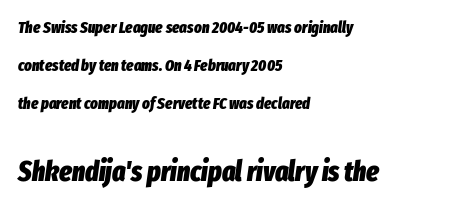
The rendering uses a bold face; every stroke is thick and dark. Do the characters align in a grid? No, the font is proportional. If you drew a line through each stem, it would be angled. Only glyphs here, with clear space below each row.
